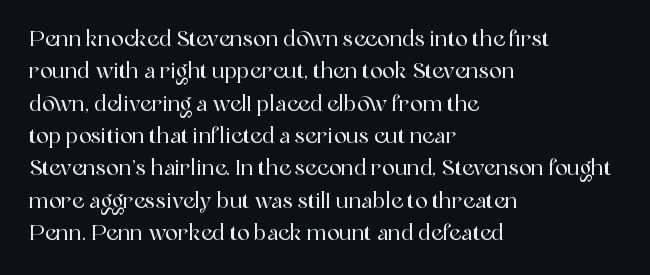
The image shows 21 px text type, upright; set left-aligned, normal line spacing (1.54x), normal letter spacing, not underlined.
